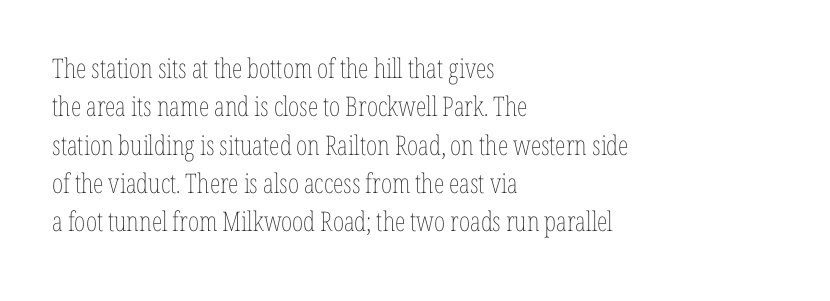
Q: Is the text bold? A: No.
Q: Is the text italic (slanted)? A: No, it is upright.
Q: Is the text underlined? A: No.
Q: How is the paragraph aligned? A: Left-aligned.
Q: Is the spacing between letters normal or unusually wide? A: Normal.
Q: Is the spacing between lines tight, normal or loose? A: Normal.
